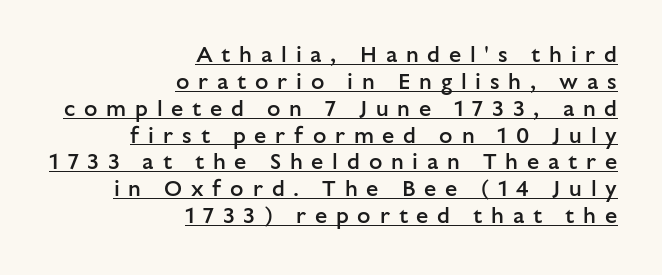
The image shows 22 px text type, upright; set right-aligned, line spacing 1.22x, unusually wide letter spacing (+0.4 em), underlined.
